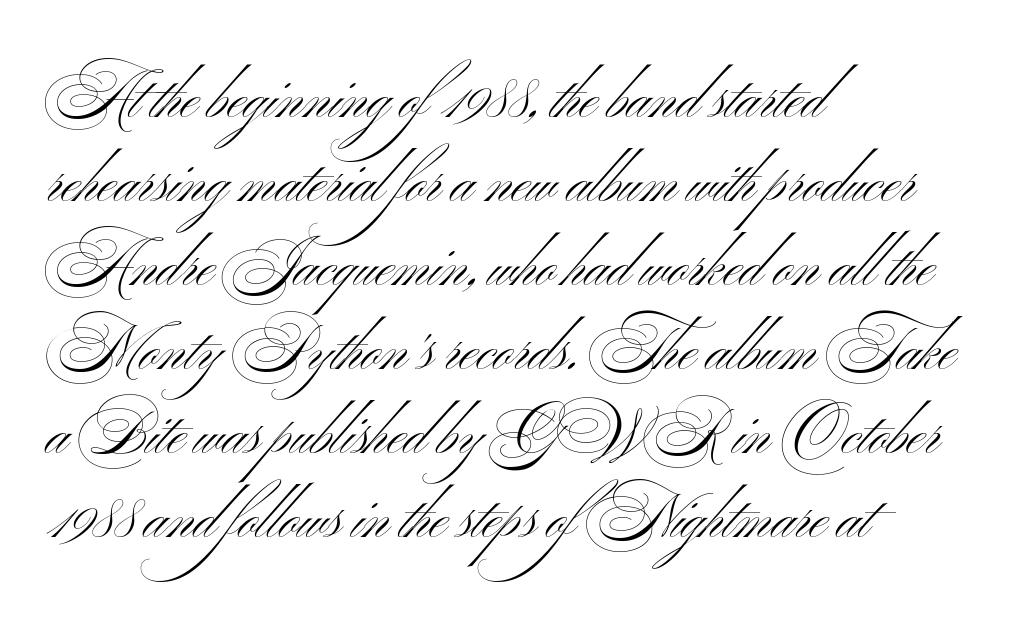
The image shows 60 px light, wide sans-serif type; set left-aligned, normal line spacing (1.4x), normal letter spacing, not underlined; medium stroke contrast and a small x-height.
